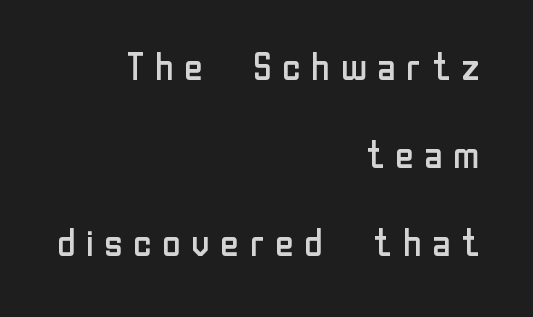
{"serif": "no", "italic": "no", "bold": "no", "weight": "regular", "width": "normal", "stroke_contrast": "low", "x_height": "medium", "monospaced": "no", "underline": "no", "align": "right", "line_spacing": "loose", "line_spacing_ratio": 2.32, "glyph_px": 38}
